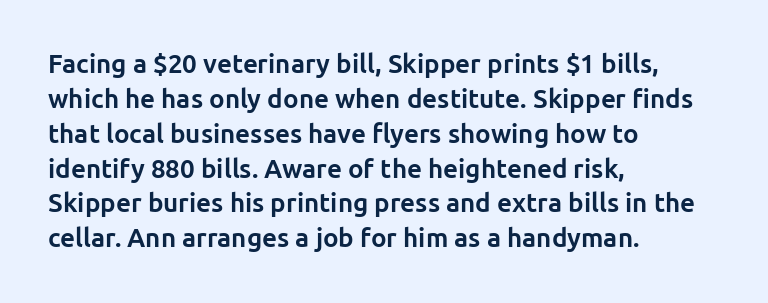
The baseline area is clear. The lines in this sample share a left origin and differ only in where they stop. The type is set solid horizontally, with unmodified tracking. Compared with typical paragraphs, the rows here are spaced about the same. Thick stems and heavy bowls — unmistakably bold. Ascenders rise straight up at ninety degrees.
